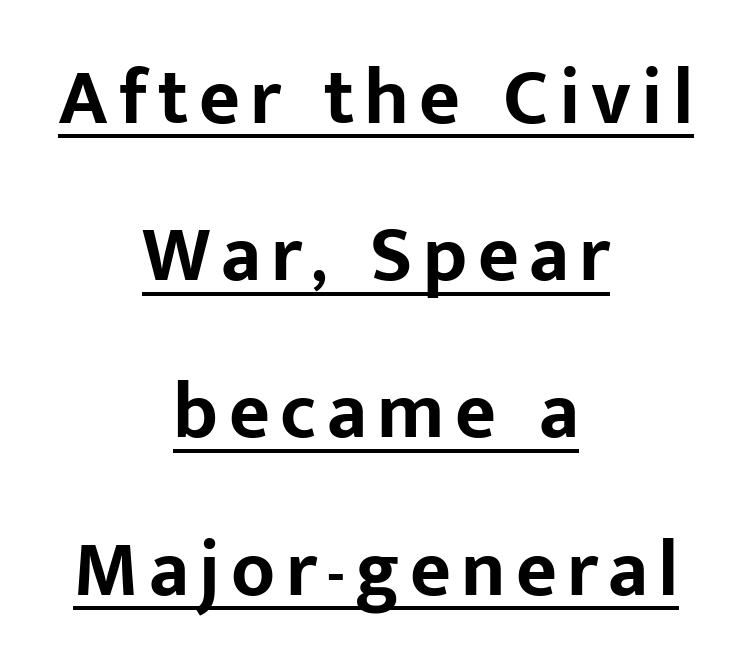
The image shows 79 px bold sans-serif type, upright; set centered, loose line spacing (1.99x), underlined; low stroke contrast and a medium x-height.
